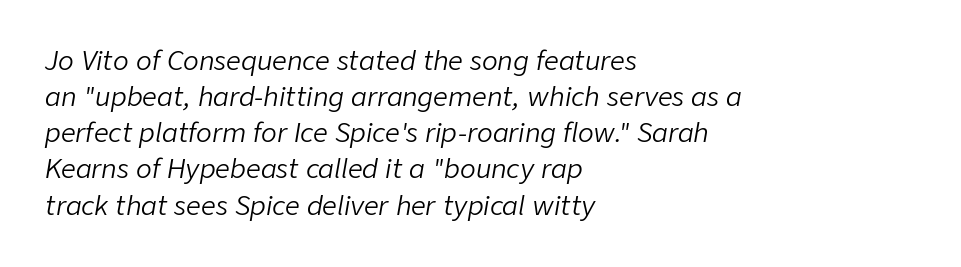
Each row of text sits above clean, open space. The typesetting does not lean heavy: it is not bold. The space between consecutive lines is moderate. You can tell it's italic because the verticals aren't actually vertical. Where is the straight margin? On the left. Compared with typical body copy, the letter spacing here is the same.
